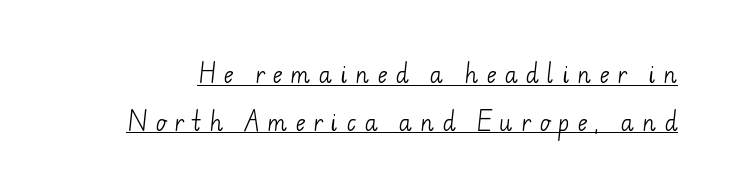
{"bold": "no", "underline": "yes", "line_spacing": "loose", "line_spacing_ratio": 2.16, "letter_spacing": "wide", "letter_spacing_em": 0.35, "glyph_px": 22}
